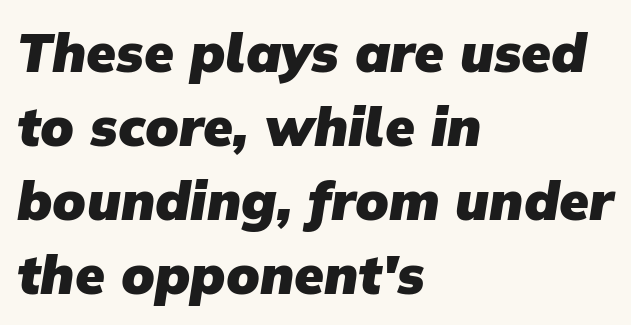
Q: Is the text bold? A: Yes.
Q: Is the typeface a serif or a sans-serif typeface? A: Sans-serif.
Q: Is the text underlined? A: No.
Q: How is the paragraph aligned? A: Left-aligned.
Q: Is the spacing between letters normal or unusually wide? A: Normal.
Q: Is the spacing between lines tight, normal or loose? A: Normal.
Q: Width (condensed, normal, or wide)? A: Normal.
Q: Stroke contrast? A: Low.
Q: x-height? A: Medium.
Q: Monospaced? A: No.
